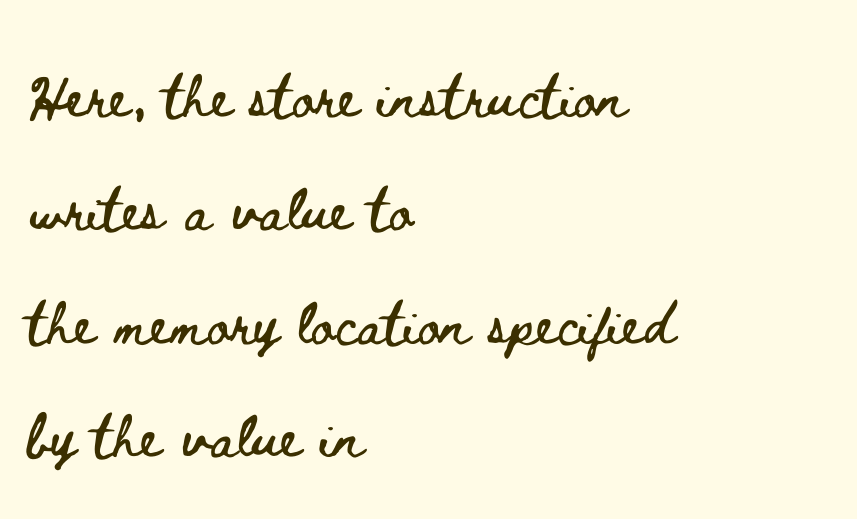
The area under the type is left untouched. Layout note: lines flush left. These lines are rendered in a variable-pitch font. The letterforms sit shoulder to shoulder at normal distance. Rows of type keep a wide berth in the vertical direction.
